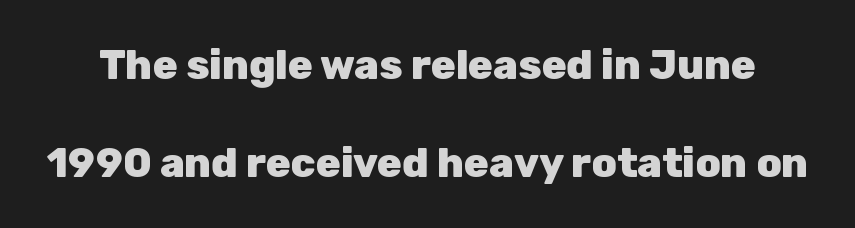
The image shows 41 px heavy sans-serif type, upright; set loose line spacing (2.38x), normal letter spacing, not underlined; low stroke contrast and a medium x-height.
